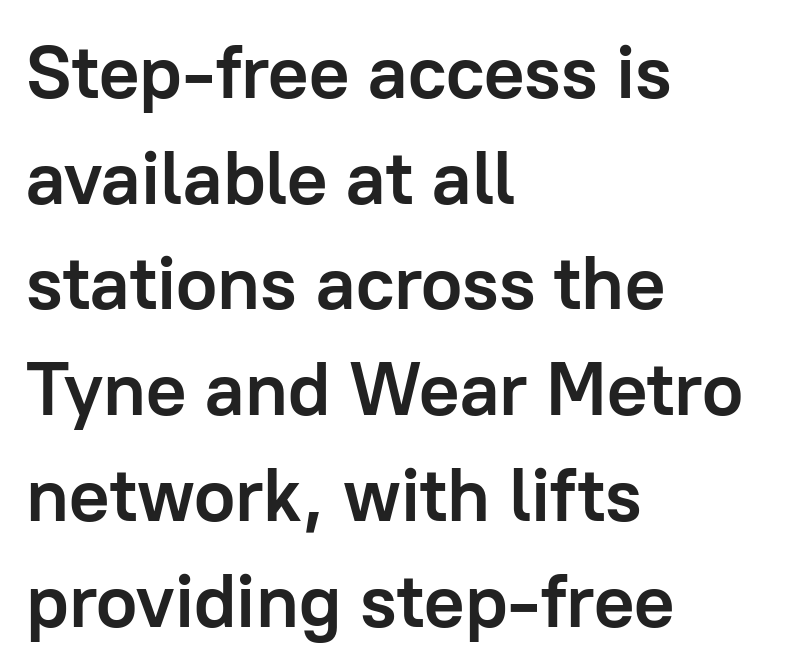
The image shows 75 px semibold sans-serif type, upright; set left-aligned, normal line spacing (1.41x), normal letter spacing, not underlined; low stroke contrast and a medium x-height.
